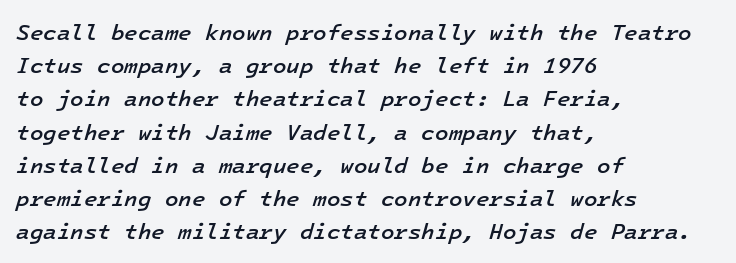
{"italic": "yes", "lean": "right", "slant_degrees": 16, "bold": "semi", "underline": "no", "align": "left", "line_spacing": "normal", "line_spacing_ratio": 1.51, "letter_spacing": "normal", "letter_spacing_em": 0.0, "glyph_px": 22}
